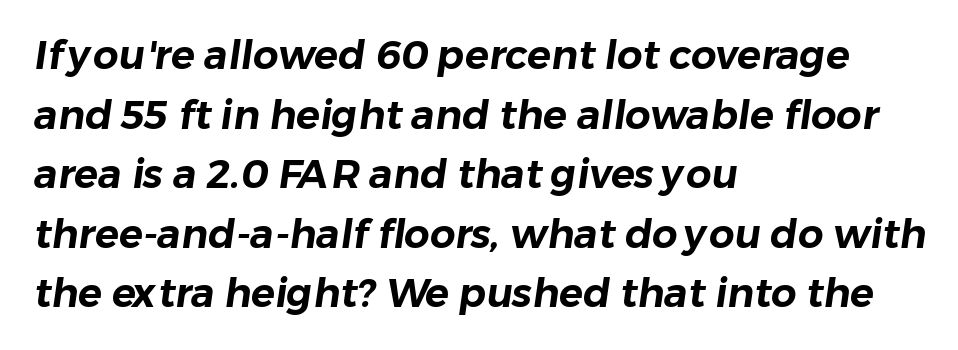
The image shows 40 px sans-serif type; set left-aligned, normal line spacing (1.49x), normal letter spacing, not underlined; low stroke contrast and a medium x-height.
